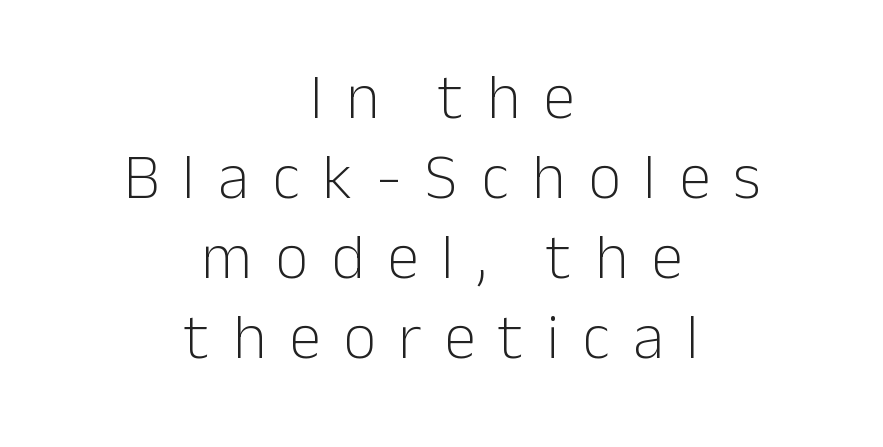
The image shows 64 px light sans-serif type, upright; set centered, normal line spacing (1.25x), unusually wide letter spacing (+0.36 em), not underlined; low stroke contrast and a medium x-height.
